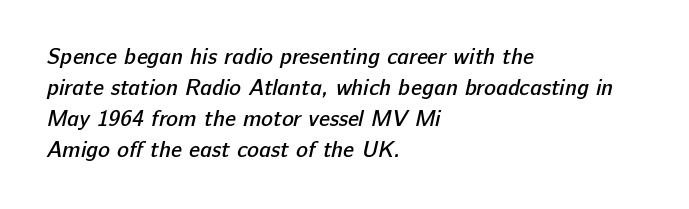
{"bold": "semi", "underline": "no", "align": "left", "line_spacing": "normal", "line_spacing_ratio": 1.41, "letter_spacing": "normal", "letter_spacing_em": 0.0, "glyph_px": 22}
